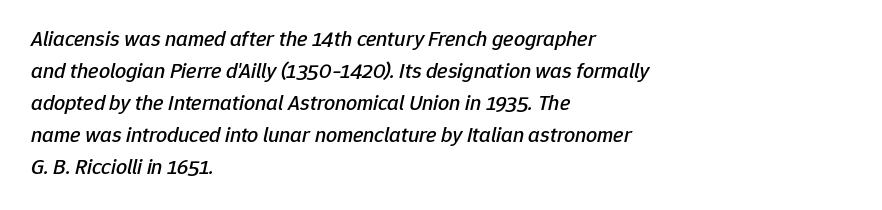
The rag falls on the right side of this text block. Notice how the stems are inclined rather than vertical — that's the hallmark of italics. Honestly, the letter spacing is just normal — you wouldn't notice it. Line spacing here is normal.
